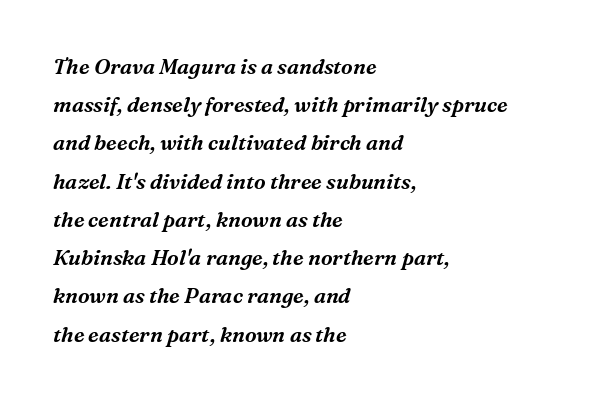
Glyph-to-glyph distance matches everyday printed text. Underline: absent. Line beginnings align vertically; line endings do not. The face used here has a pronounced slope to its letters.
